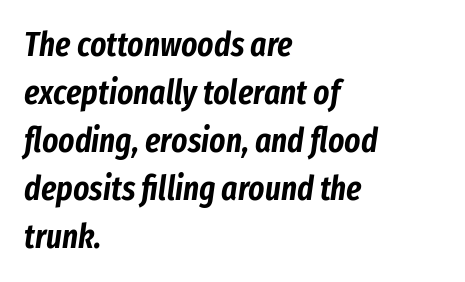
The block of text has a typical density, with ordinary space between rows. The passage is arranged the way most books set body copy — flush left. The gaps between neighbouring characters are ordinary and unremarkable. Tall strokes in this sample are angled rather than plumb. A typesetter would call this proportional, since set widths differ per character.
